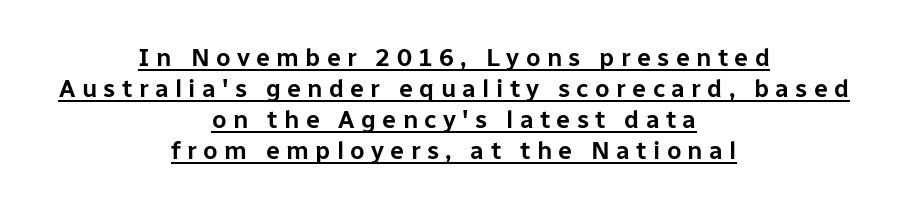
The image shows 25 px text type, upright; set centered, line spacing 1.24x, unusually wide letter spacing (+0.25 em), underlined.
